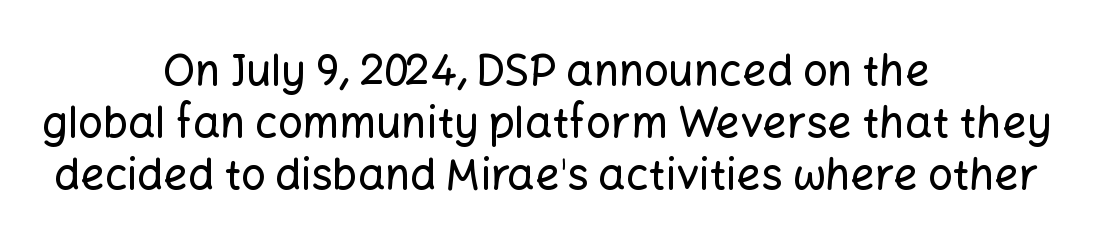
Q: Is the text italic (slanted)? A: No, it is upright.
Q: Is the typeface a serif or a sans-serif typeface? A: Sans-serif.
Q: Is the text underlined? A: No.
Q: How is the paragraph aligned? A: Centered.
Q: Is the spacing between letters normal or unusually wide? A: Normal.
Q: Width (condensed, normal, or wide)? A: Normal.
Q: Stroke contrast? A: Low.
Q: x-height? A: Medium.
Q: Monospaced? A: No.
